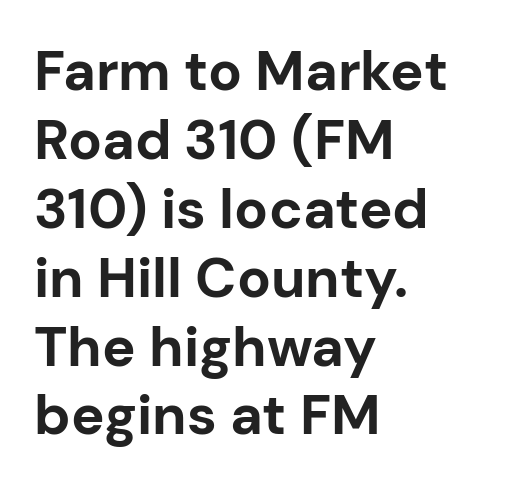
Emphasis by weight is at full strength: bold. Each letter's strokes conclude bluntly, with no projecting serifs. Character widths vary here, with narrow letters taking less room than wide ones. Does extra space separate the letters? No, they use regular spacing. Ascenders rise straight up at ninety degrees. Where is the straight margin? On the left.
